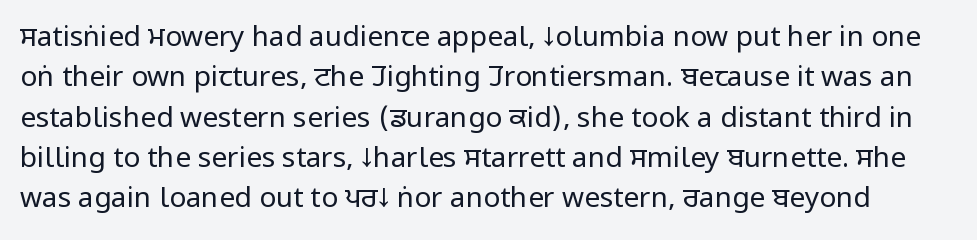
What's the leading like? Ordinary, nothing unusual. No extra ink here — the face is not bold. Style check: upright. Is this a sans? Yes — the strokes have no serifs.
